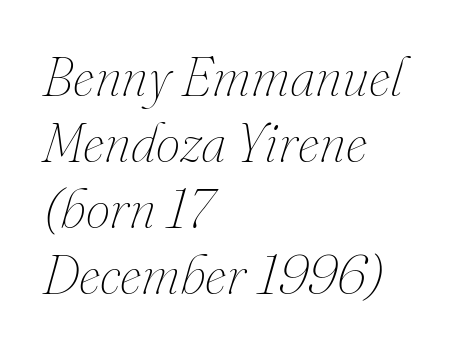
Q: Is the text bold? A: No.
Q: Is the text italic (slanted)? A: Yes, it leans right by about 16 degrees.
Q: Is the text underlined? A: No.
Q: How is the paragraph aligned? A: Left-aligned.
Q: Is the spacing between letters normal or unusually wide? A: Normal.
Q: Width (condensed, normal, or wide)? A: Normal.
Q: Stroke contrast? A: Medium.
Q: x-height? A: Small.
Q: Monospaced? A: No.
